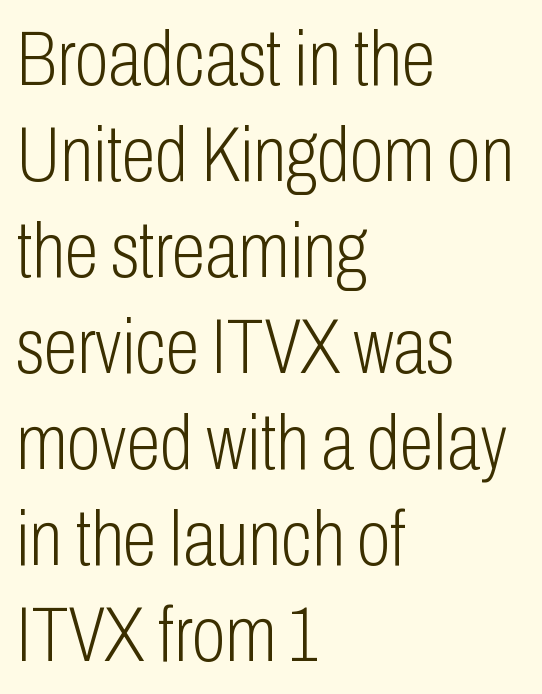
Q: Is the text bold? A: No.
Q: Is the text italic (slanted)? A: No, it is upright.
Q: Is the typeface a serif or a sans-serif typeface? A: Sans-serif.
Q: Is the text underlined? A: No.
Q: How is the paragraph aligned? A: Left-aligned.
Q: Is the spacing between letters normal or unusually wide? A: Normal.
Q: Width (condensed, normal, or wide)? A: Condensed.
Q: Stroke contrast? A: Low.
Q: x-height? A: Medium.
Q: Monospaced? A: No.
